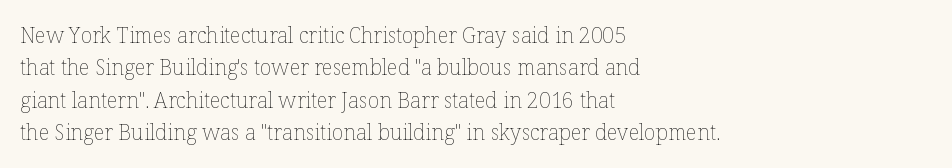
Words float on clear page, feet unadorned. Letters have the restrained weight of plain body copy at most. Horizontal alignment here is leftward, the default for most running prose. Whoever set this chose a conventional vertical rhythm. This sample uses an upright cut, with every glyph sitting square on the baseline.
